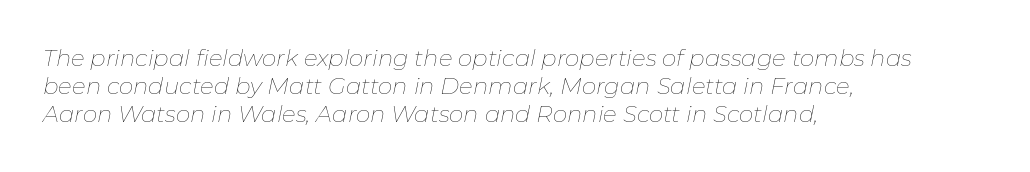
Q: Is the text bold? A: No.
Q: Is the text italic (slanted)? A: Yes, it leans right by about 11 degrees.
Q: Is the text underlined? A: No.
Q: How is the paragraph aligned? A: Left-aligned.
Q: Is the spacing between letters normal or unusually wide? A: Normal.
